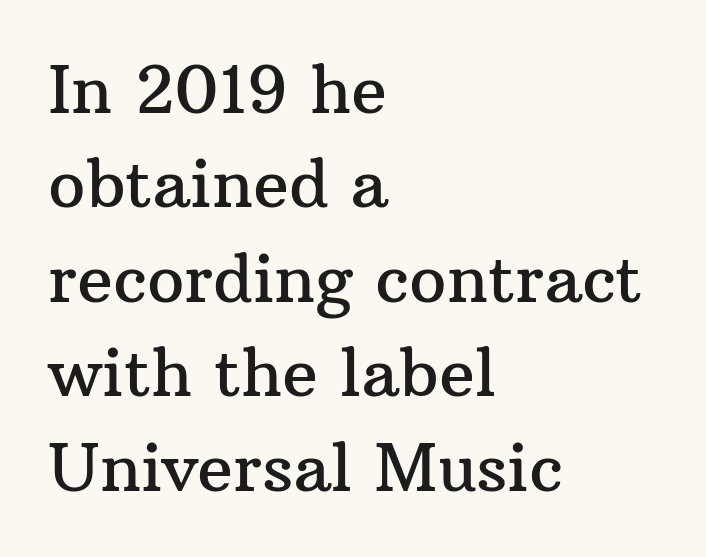
The image shows 66 px serif type, upright; set left-aligned, normal line spacing (1.43x), normal letter spacing, not underlined; medium stroke contrast and a medium x-height.
